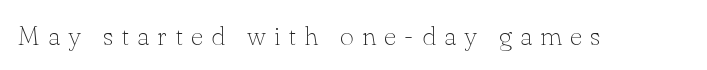
{"italic": "no", "bold": "no", "underline": "no", "letter_spacing": "wide", "letter_spacing_em": 0.3, "glyph_px": 27}
